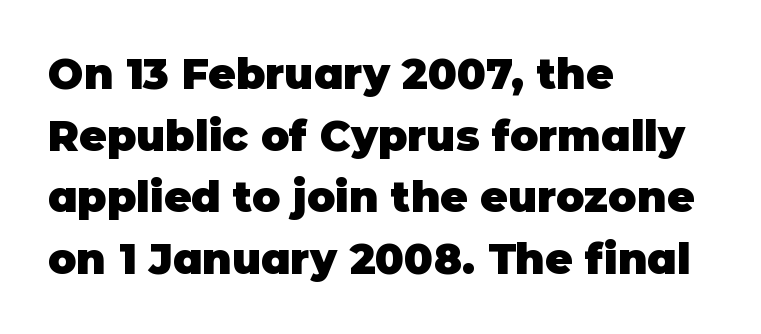
Q: Is the text bold? A: Yes.
Q: Is the text italic (slanted)? A: No, it is upright.
Q: Is the typeface a serif or a sans-serif typeface? A: Sans-serif.
Q: Is the text underlined? A: No.
Q: How is the paragraph aligned? A: Left-aligned.
Q: Is the spacing between letters normal or unusually wide? A: Normal.
Q: Is the spacing between lines tight, normal or loose? A: Normal.
Q: Width (condensed, normal, or wide)? A: Normal.
Q: Stroke contrast? A: Low.
Q: x-height? A: Large.
Q: Monospaced? A: No.
